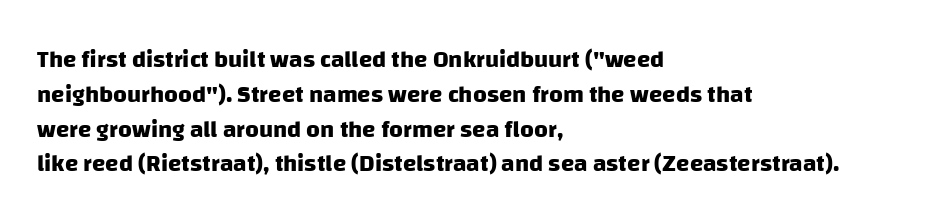
{"bold": "yes", "underline": "no", "align": "left", "line_spacing": "normal", "line_spacing_ratio": 1.45, "letter_spacing": "normal", "letter_spacing_em": 0.0, "glyph_px": 24}
